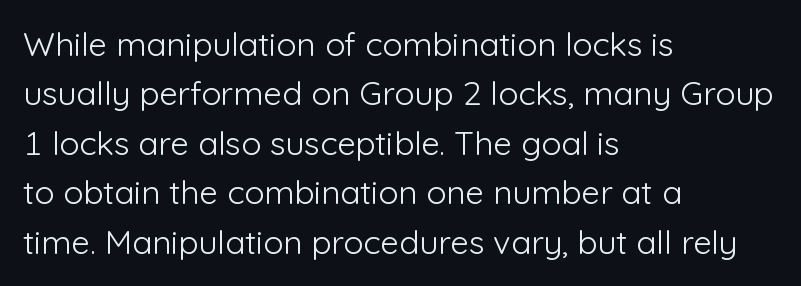
The image shows 33 px light sans-serif type, upright; set left-aligned, normal line spacing (1.5x), normal letter spacing, not underlined; low stroke contrast and a medium x-height.
